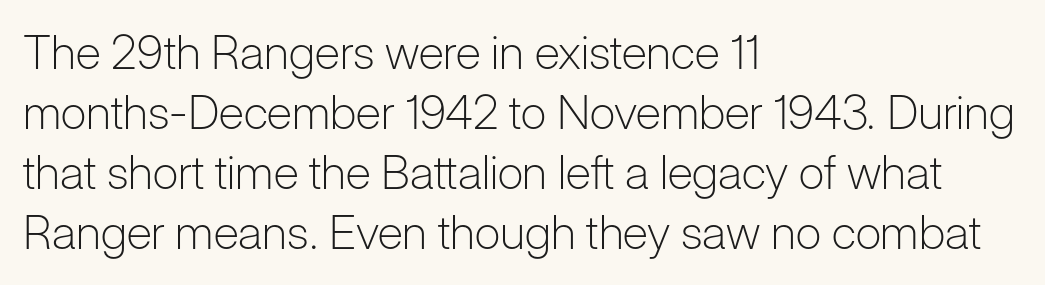
The image shows 47 px light sans-serif type, upright; set left-aligned, normal line spacing (1.28x), normal letter spacing, not underlined; low stroke contrast and a medium x-height.
